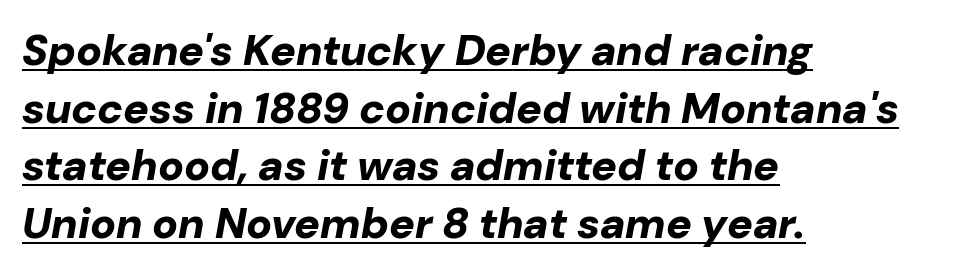
Weight: bold. These lines are set flush left with a ragged right edge. Italic? Definitely — the glyphs are oblique. Each word holds together tightly as a unit, with standard inter-letter gaps. These lines are rendered in a variable-pitch font. The block of text has a typical density, with ordinary space between rows.
